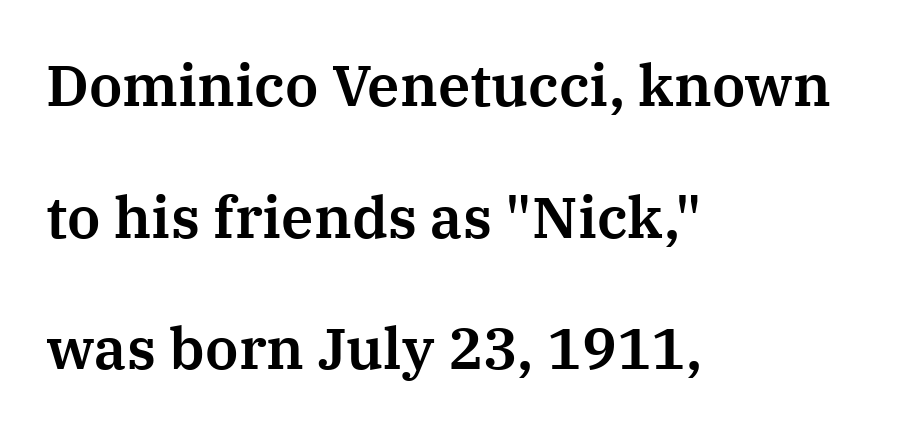
The image shows 58 px serif type, upright; set left-aligned, loose line spacing (2.27x), normal letter spacing, not underlined; medium stroke contrast and a medium x-height.
